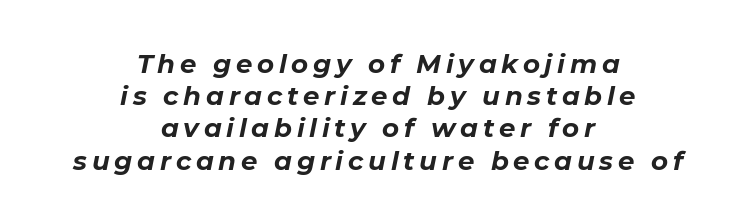
Q: Is the text bold? A: Yes.
Q: Is the text italic (slanted)? A: Yes, it leans right by about 11 degrees.
Q: Is the text underlined? A: No.
Q: How is the paragraph aligned? A: Centered.
